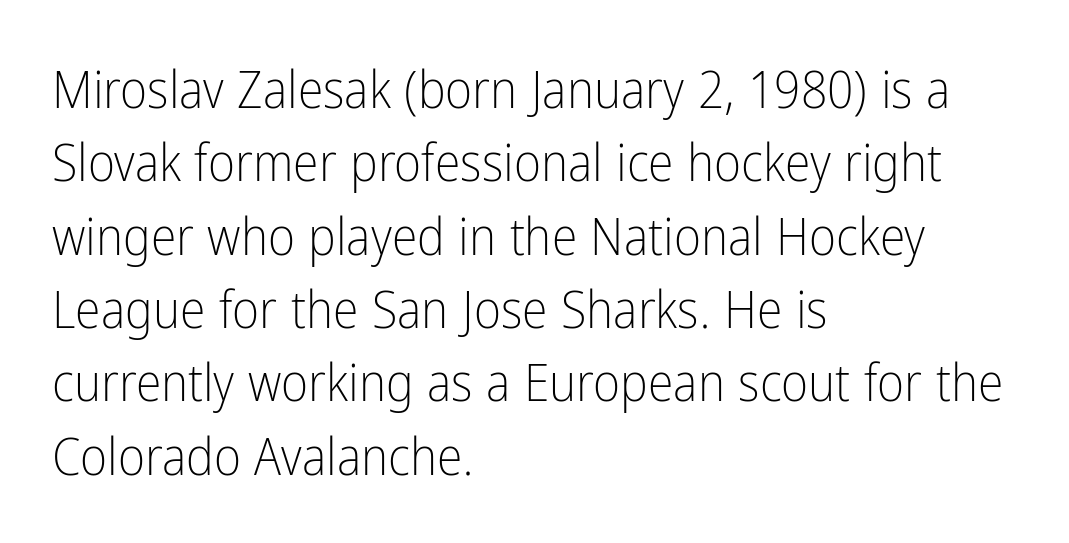
{"serif": "no", "italic": "no", "bold": "no", "weight": "light", "width": "condensed", "stroke_contrast": "low", "x_height": "medium", "monospaced": "no", "underline": "no", "align": "left", "line_spacing": "normal", "line_spacing_ratio": 1.41, "letter_spacing": "normal", "letter_spacing_em": 0.0, "glyph_px": 52}
